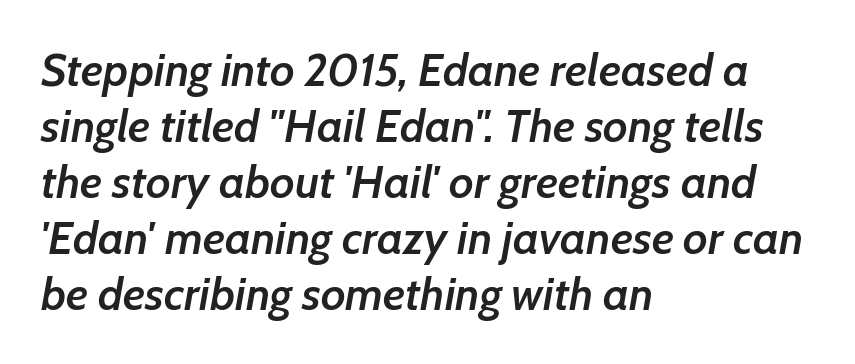
Spacing verdict: proportional, widths tailored to each character. Tall strokes in this sample are angled rather than plumb. Bare-footed words on every line. If you drew a ruler down the left edge, every line would touch it. Weight check: semibold — heavier than regular, not quite bold. Look at the tracking — it's just the regular setting, nothing added.
